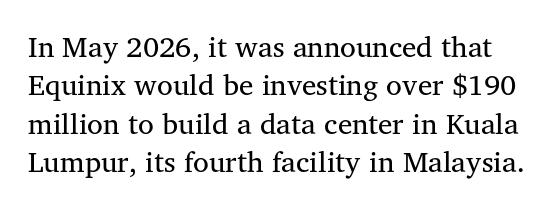
Q: Is the text bold? A: No.
Q: Is the text italic (slanted)? A: No, it is upright.
Q: Is the typeface a serif or a sans-serif typeface? A: Serif.
Q: Is the text underlined? A: No.
Q: Is the spacing between letters normal or unusually wide? A: Normal.
Q: Is the spacing between lines tight, normal or loose? A: Normal.
Q: Width (condensed, normal, or wide)? A: Normal.
Q: Stroke contrast? A: Medium.
Q: x-height? A: Medium.
Q: Monospaced? A: No.
